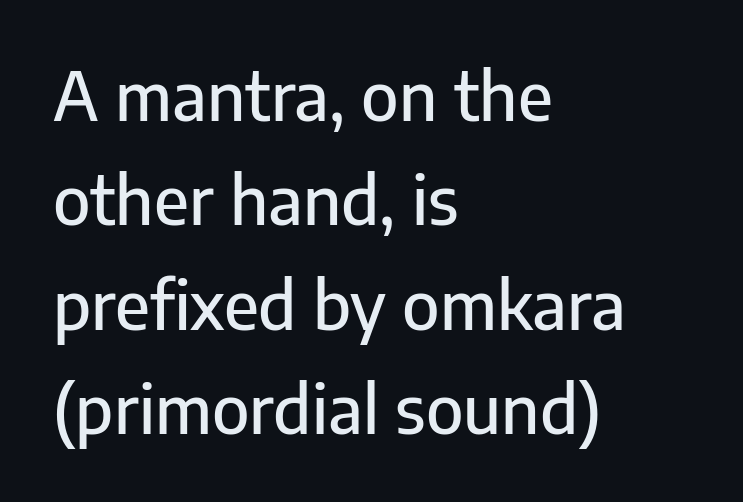
{"serif": "no", "italic": "no", "width": "normal", "stroke_contrast": "low", "x_height": "medium", "monospaced": "no", "underline": "no", "align": "left", "line_spacing": "normal", "line_spacing_ratio": 1.58, "letter_spacing": "normal", "letter_spacing_em": 0.0, "glyph_px": 66}
